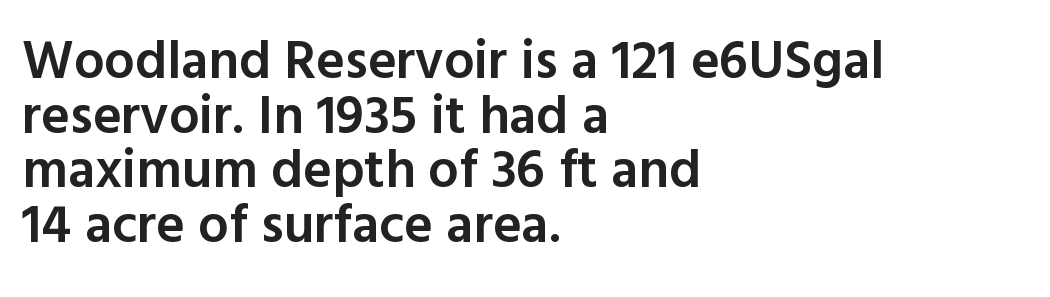
The image shows 54 px semibold sans-serif type, upright; set left-aligned, tight line spacing (1.01x), normal letter spacing, not underlined; a medium x-height.
